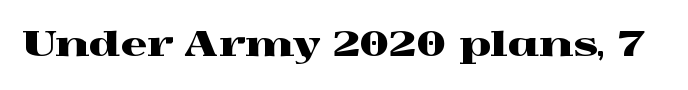
{"serif": "yes", "italic": "no", "width": "wide", "x_height": "medium", "monospaced": "no", "underline": "no", "letter_spacing": "normal", "letter_spacing_em": 0.0, "glyph_px": 33}
